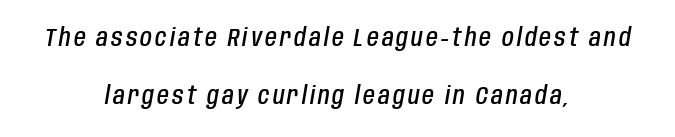
Q: Is the text bold? A: Semi-bold.
Q: Is the text italic (slanted)? A: Yes, it leans right by about 10 degrees.
Q: Is the text underlined? A: No.
Q: How is the paragraph aligned? A: Centered.
Q: Is the spacing between lines tight, normal or loose? A: Loose.
